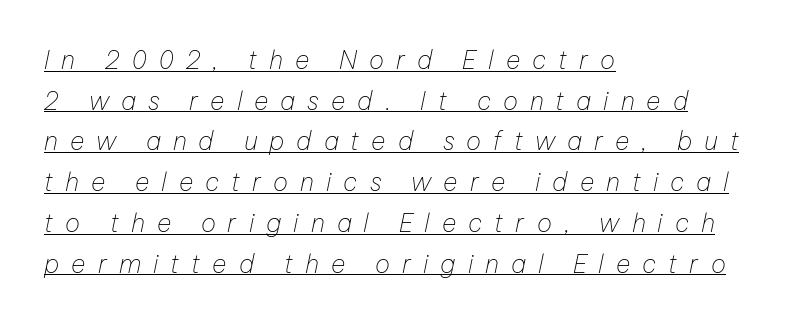
The image shows 25 px text type, italic (leaning right); set left-aligned, normal line spacing (1.63x), unusually wide letter spacing (+0.48 em), underlined.
